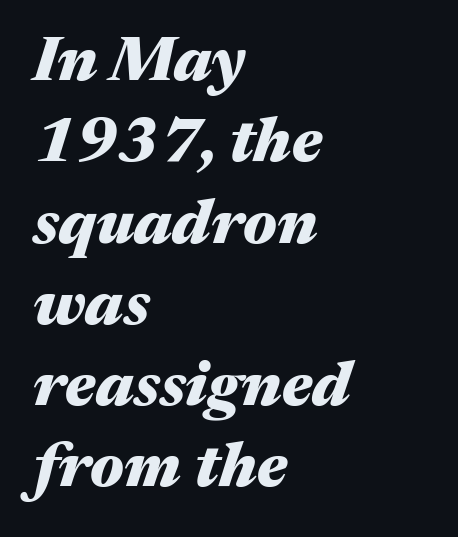
Q: Is the text bold? A: Yes.
Q: Is the text italic (slanted)? A: Yes, it leans right by about 17 degrees.
Q: Is the text underlined? A: No.
Q: How is the paragraph aligned? A: Left-aligned.
Q: Is the spacing between letters normal or unusually wide? A: Normal.
Q: Is the spacing between lines tight, normal or loose? A: Normal.
Q: Width (condensed, normal, or wide)? A: Wide.
Q: Stroke contrast? A: Medium.
Q: x-height? A: Medium.
Q: Monospaced? A: No.
